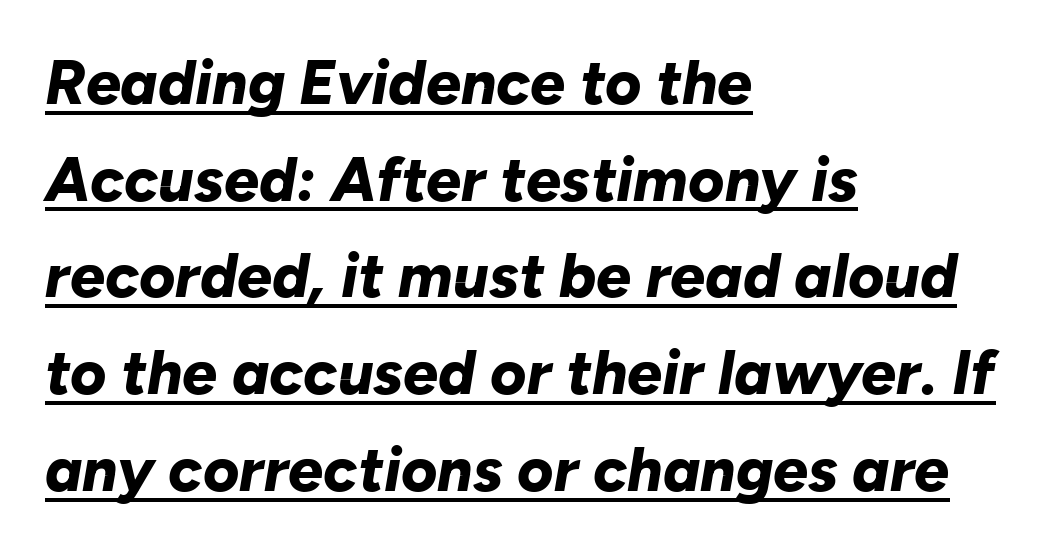
Left-aligned paragraph, ragged on the right. The glyphs look as if they've been sheared to an angle. The passage shown is underscored from start to finish. Do the characters align in a grid? No, the font is proportional.
